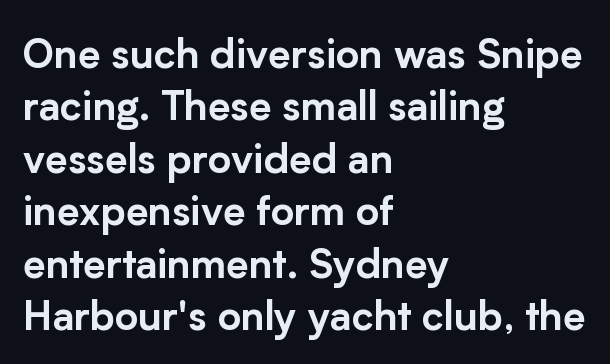
Q: Is the text italic (slanted)? A: No, it is upright.
Q: Is the typeface a serif or a sans-serif typeface? A: Sans-serif.
Q: Is the text underlined? A: No.
Q: How is the paragraph aligned? A: Left-aligned.
Q: Is the spacing between letters normal or unusually wide? A: Normal.
Q: Is the spacing between lines tight, normal or loose? A: Normal.
Q: Width (condensed, normal, or wide)? A: Normal.
Q: Stroke contrast? A: Low.
Q: x-height? A: Medium.
Q: Monospaced? A: No.
